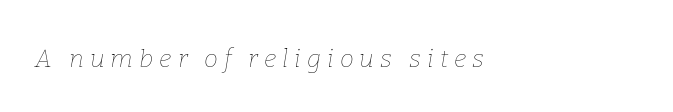
{"italic": "yes", "lean": "right", "slant_degrees": 9, "bold": "no", "underline": "no", "align": "left", "letter_spacing": "wide", "letter_spacing_em": 0.24, "glyph_px": 25}
